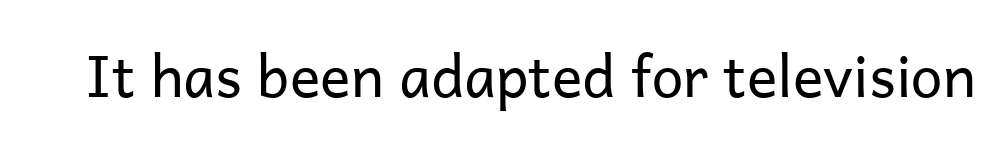
The words here are not underlined. Observe the ordinary spacing: letters are neighbours, not strangers. To sum up the face: it is a sans, with no serifs. This is the regular roman posture of the typeface. Think of a printed novel: that variable character pitch is what you see here.
